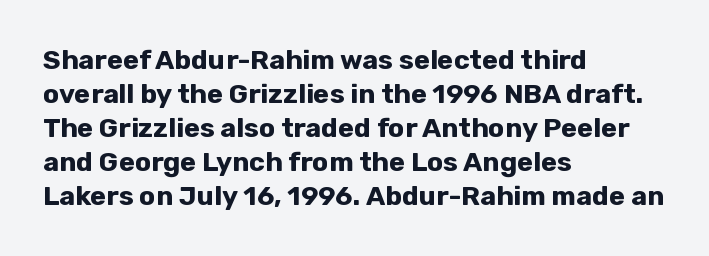
Q: Is the text bold? A: Yes.
Q: Is the text italic (slanted)? A: No, it is upright.
Q: Is the text underlined? A: No.
Q: How is the paragraph aligned? A: Left-aligned.
Q: Is the spacing between letters normal or unusually wide? A: Normal.
Q: Is the spacing between lines tight, normal or loose? A: Normal.
